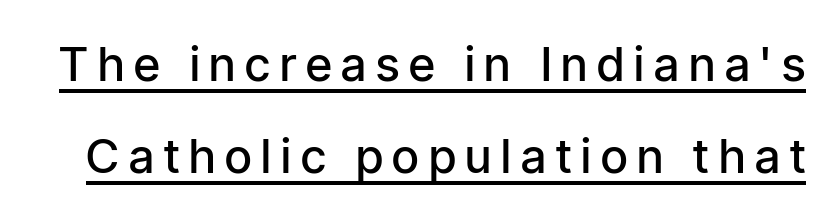
In terms of posture, this sample is upright. Proportional: the letters do not fall into vertical columns. Reading down the column, the eye jumps a long way to each next line. Letter spacing: wide.
